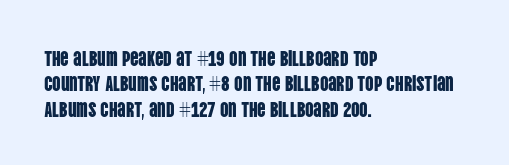
Short and long lines alike share a common starting point at left. Letters rest on an invisible, unmarked baseline. No extra tracking has been applied to these lines. Is there any slant? The stems are plumb.
